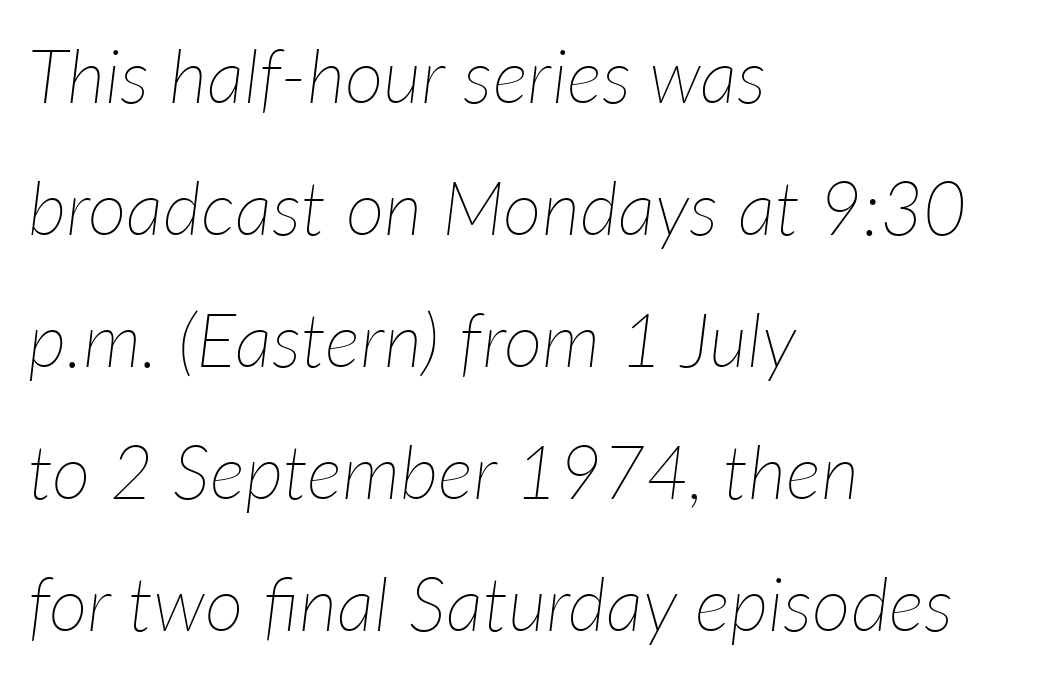
{"italic": "yes", "lean": "right", "slant_degrees": 7, "bold": "no", "weight": "thin", "width": "normal", "stroke_contrast": "low", "x_height": "medium", "monospaced": "no", "underline": "no", "align": "left", "line_spacing_ratio": 1.76, "letter_spacing": "normal", "letter_spacing_em": 0.0, "glyph_px": 75}
